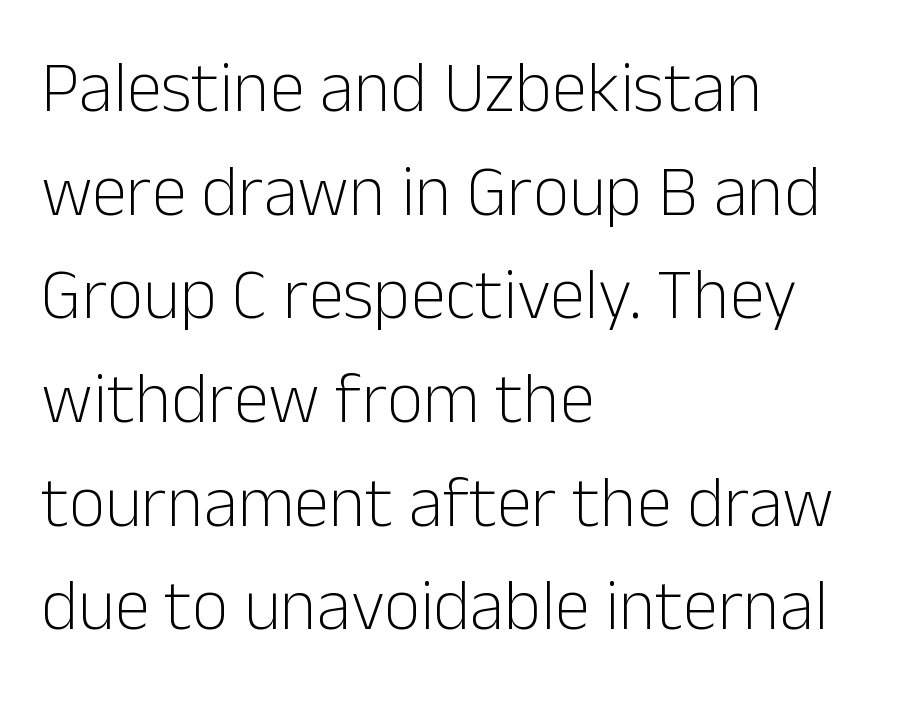
The compositor pushed each line to the left boundary. The rendering uses natural spacing where letterforms have individual widths. Stems and bowls with no extra thickness — not bold. Stroke terminals: plain, sans-serif.
